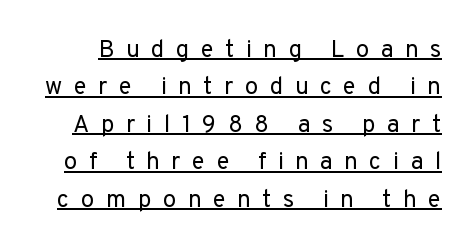
How would I describe the line gaps? Plain and ordinary. Quick note: underline on. The letters are spread apart with noticeably loose tracking. Ordinary non-slanted type is in use. Unbolded letterforms with no extra heft.
